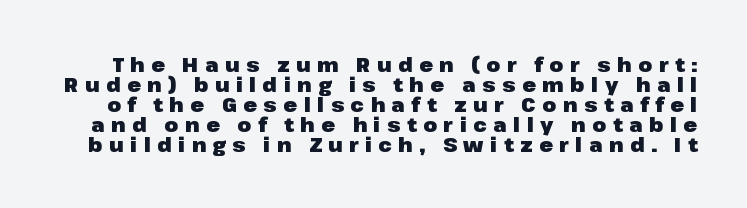
Q: Is the text bold? A: Yes.
Q: Is the text italic (slanted)? A: No, it is upright.
Q: Is the text underlined? A: No.
Q: Is the spacing between letters normal or unusually wide? A: Unusually wide.
Q: Is the spacing between lines tight, normal or loose? A: Tight.
